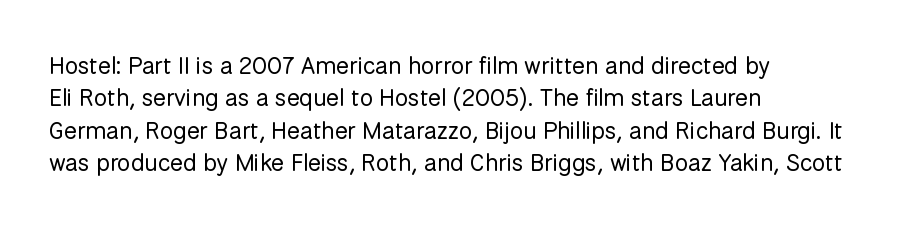
{"italic": "no", "bold": "no", "underline": "no", "align": "left", "line_spacing": "normal", "line_spacing_ratio": 1.35, "letter_spacing": "normal", "letter_spacing_em": 0.0, "glyph_px": 24}
